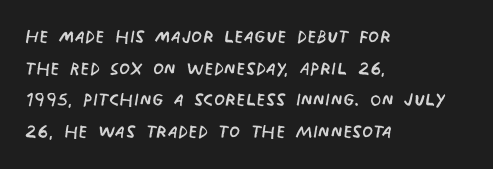
The image shows 25 px text type; set left-aligned, normal line spacing (1.27x), normal letter spacing, not underlined.
